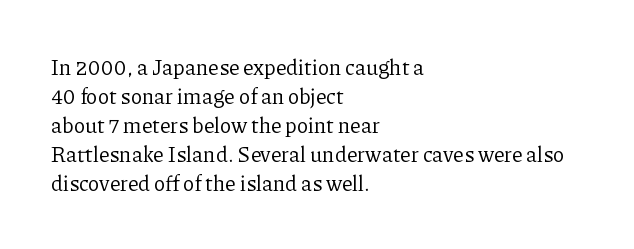
Letters rest on an invisible, unmarked baseline. Heaviness? Minimal to ordinary, like unemphasized prose. The rendering anchors every line to the left-hand side. The line-height multiplier appears to be the usual default.
